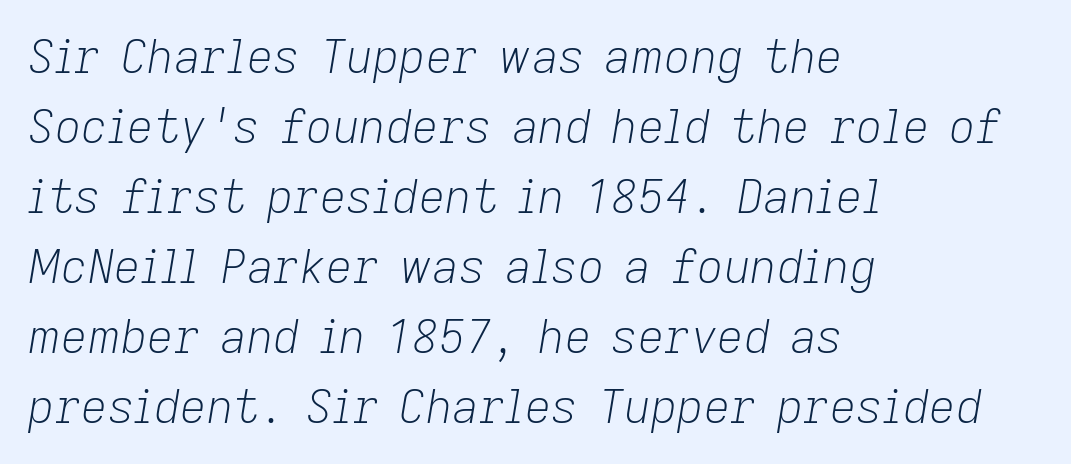
{"italic": "yes", "lean": "right", "slant_degrees": 9, "bold": "no", "weight": "light", "width": "normal", "stroke_contrast": "low", "x_height": "medium", "monospaced": "no", "underline": "no", "align": "left", "line_spacing": "normal", "line_spacing_ratio": 1.52, "letter_spacing": "normal", "letter_spacing_em": 0.0, "glyph_px": 46}
